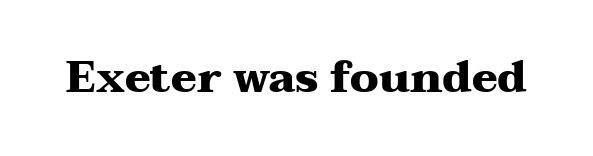
Q: Is the text bold? A: Yes.
Q: Is the text italic (slanted)? A: No, it is upright.
Q: Is the typeface a serif or a sans-serif typeface? A: Serif.
Q: Is the text underlined? A: No.
Q: Is the spacing between letters normal or unusually wide? A: Normal.
Q: Width (condensed, normal, or wide)? A: Wide.
Q: Stroke contrast? A: Medium.
Q: x-height? A: Medium.
Q: Monospaced? A: No.
